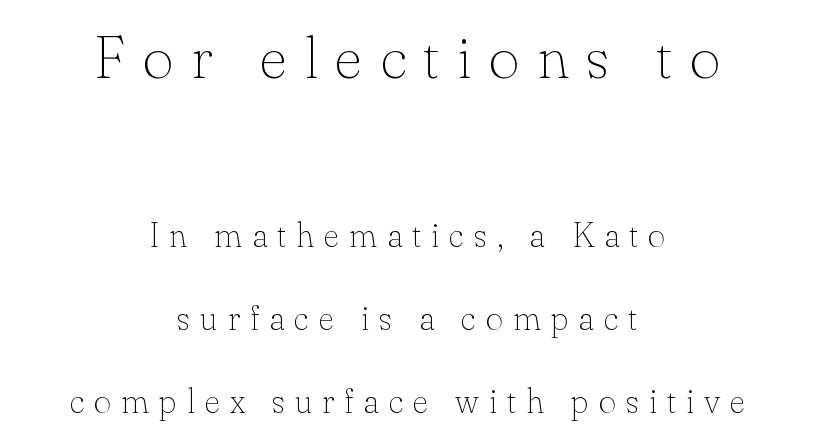
{"serif": "yes", "italic": "no", "bold": "no", "weight": "thin", "width": "normal", "stroke_contrast": "low", "x_height": "small", "monospaced": "no", "underline": "no", "align": "center", "line_spacing": "loose", "line_spacing_ratio": 2.44, "letter_spacing": "wide", "letter_spacing_em": 0.29, "larger_block": "first", "size_ratio": 1.76, "glyph_px": 60}
